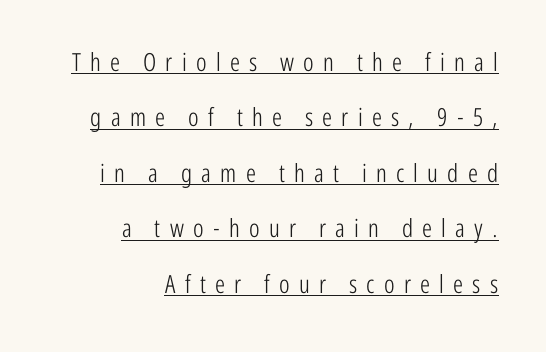
{"italic": "no", "bold": "no", "underline": "yes", "align": "right", "line_spacing": "loose", "line_spacing_ratio": 2.22, "letter_spacing": "wide", "letter_spacing_em": 0.37, "glyph_px": 25}
